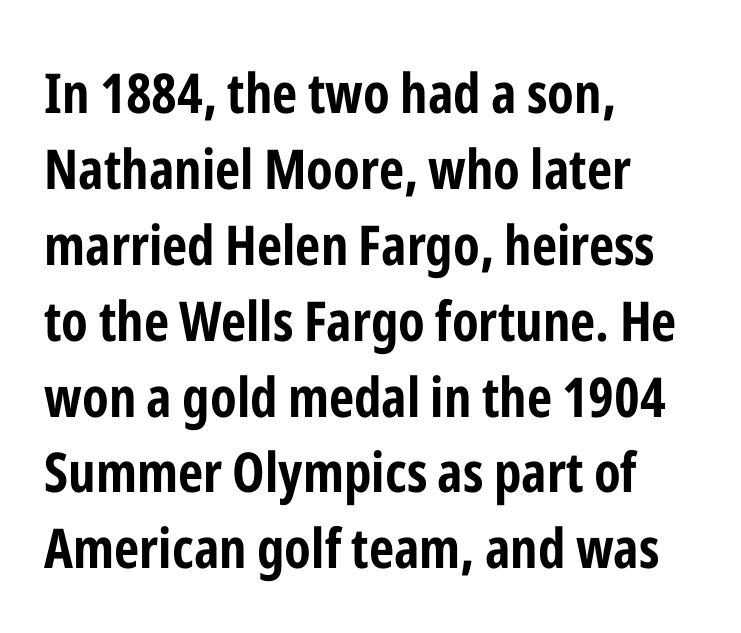
Q: Is the text bold? A: Yes.
Q: Is the text italic (slanted)? A: No, it is upright.
Q: Is the typeface a serif or a sans-serif typeface? A: Sans-serif.
Q: Is the text underlined? A: No.
Q: How is the paragraph aligned? A: Left-aligned.
Q: Is the spacing between letters normal or unusually wide? A: Normal.
Q: Is the spacing between lines tight, normal or loose? A: Normal.
Q: Width (condensed, normal, or wide)? A: Condensed.
Q: Stroke contrast? A: Low.
Q: x-height? A: Medium.
Q: Monospaced? A: No.
